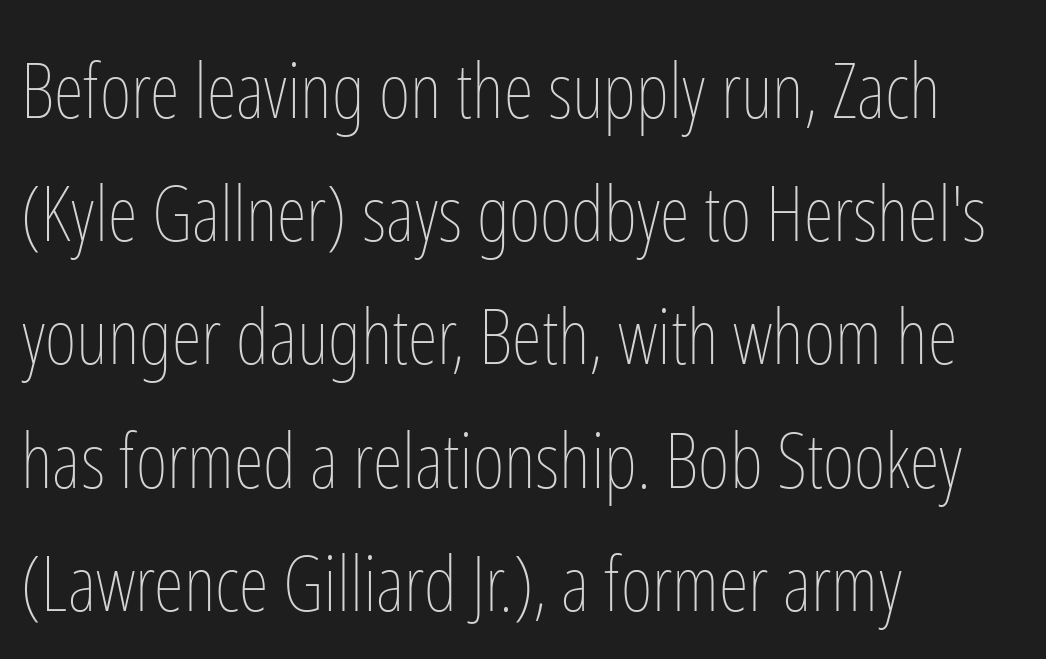
The font sits on the lighter half of the weight spectrum, regular included. The space beneath each line is pristine and unruled. These lines are set flush left with a ragged right edge. Do the characters align in a grid? No, the font is proportional. The passage shown stacks its lines at a standard gap.
